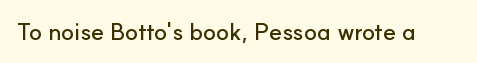
Observe the ordinary spacing: letters are neighbours, not strangers. Underline: absent. Rendered with straight, roman letterforms.
